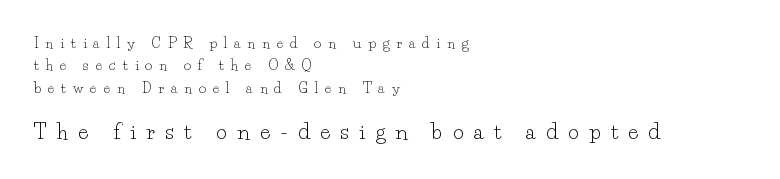
Q: Is the text bold? A: No.
Q: Is the text italic (slanted)? A: No, it is upright.
Q: Is the text underlined? A: No.
Q: How is the paragraph aligned? A: Left-aligned.
Q: Is the spacing between letters normal or unusually wide? A: Unusually wide.
Q: Is the spacing between lines tight, normal or loose? A: Normal.
Q: Which block of text is set in a larger size, the first (top) or the second (bottom)? A: The second (bottom) one.
